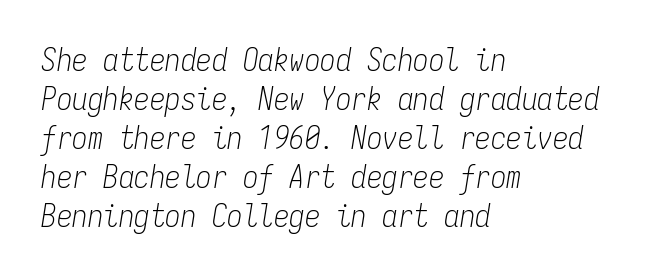
The image shows 31 px light, condensed type, italic (leaning right), monospaced; set left-aligned, normal line spacing (1.26x), normal letter spacing, not underlined; low stroke contrast and a medium x-height.
